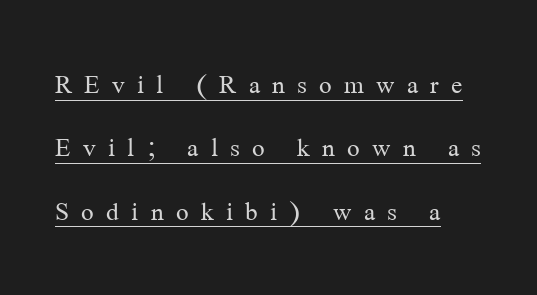
Horizontal bands of white between lines are thick stripes. The face looks like a standard text weight, possibly lighter. Spacing between characters has been opened up far beyond the box default. Is there an underline? Yes — a line sits under the letters.
